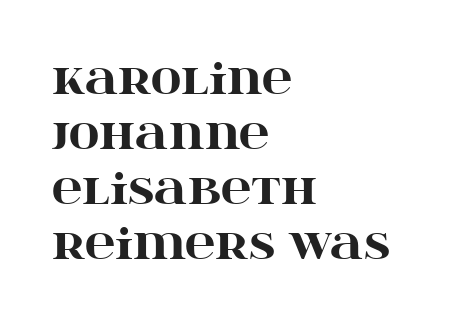
The image shows 42 px heavy, wide serif type, upright; set left-aligned, normal line spacing (1.31x), normal letter spacing, not underlined; high stroke contrast and a large x-height.
